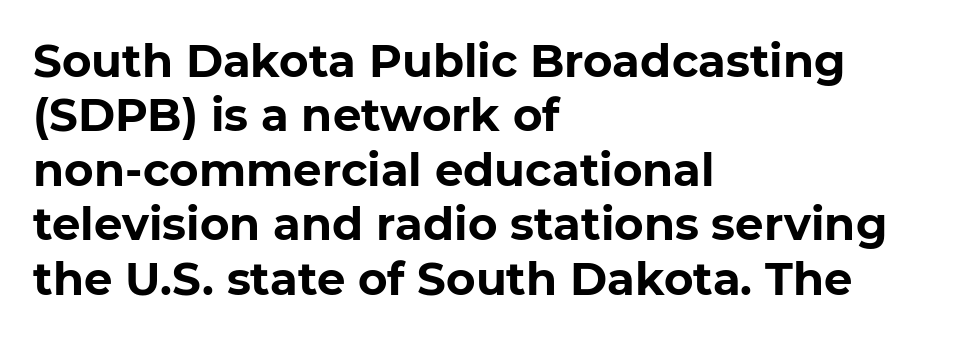
{"serif": "no", "bold": "yes", "weight": "bold", "width": "normal", "stroke_contrast": "low", "x_height": "medium", "monospaced": "no", "underline": "no", "align": "left", "line_spacing_ratio": 1.21, "letter_spacing": "normal", "letter_spacing_em": 0.0, "glyph_px": 45}
